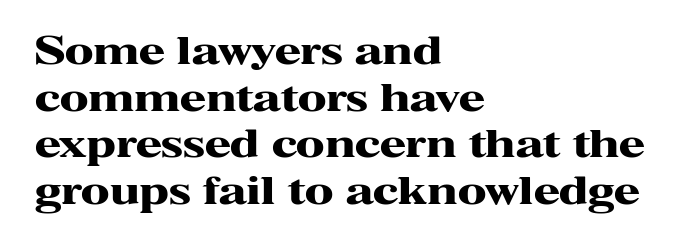
Q: Is the text bold? A: Yes.
Q: Is the text italic (slanted)? A: No, it is upright.
Q: Is the typeface a serif or a sans-serif typeface? A: Serif.
Q: Is the text underlined? A: No.
Q: How is the paragraph aligned? A: Left-aligned.
Q: Is the spacing between letters normal or unusually wide? A: Normal.
Q: Width (condensed, normal, or wide)? A: Wide.
Q: Stroke contrast? A: High.
Q: x-height? A: Medium.
Q: Monospaced? A: No.
